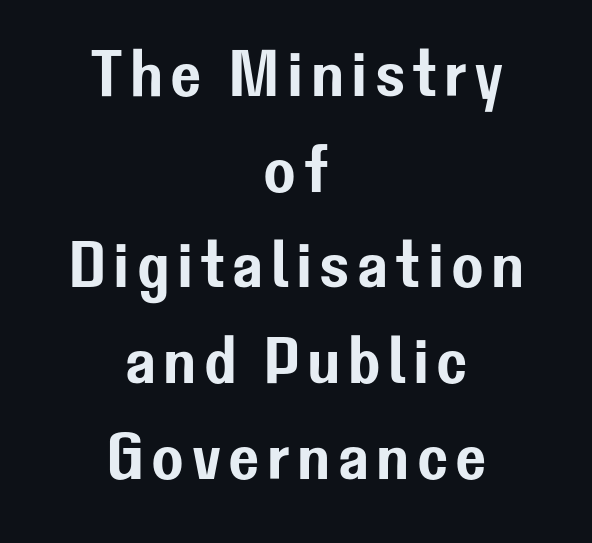
{"serif": "no", "italic": "no", "width": "normal", "stroke_contrast": "low", "x_height": "medium", "monospaced": "no", "underline": "no", "align": "center", "line_spacing": "normal", "line_spacing_ratio": 1.45, "glyph_px": 66}
